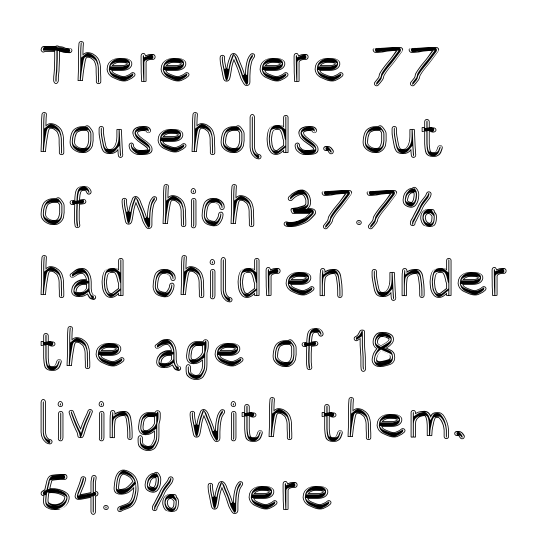
Regarding leading, the lines here are spaced in the standard way. The passage shown is not underscored anywhere. It's the straight-up-and-down kind of type. The lines in this sample share a left origin and differ only in where they stop. Standard letterfit; no display-style spreading of the glyphs. Here the designer chose a conventional face with non-uniform glyph widths.
